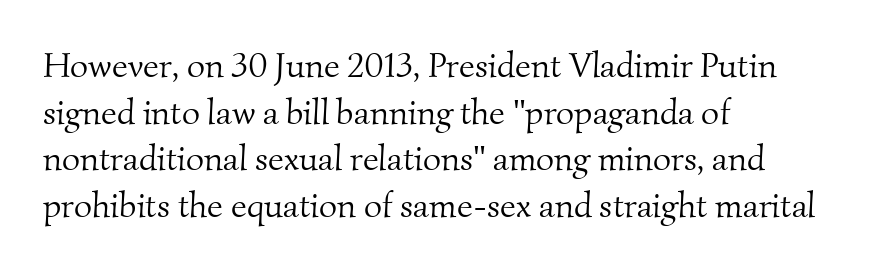
Character widths vary here, with narrow letters taking less room than wide ones. Leading: standard. The strokes are not fattened; the text isn't bold. The glyphs in this specimen are seriffed.
